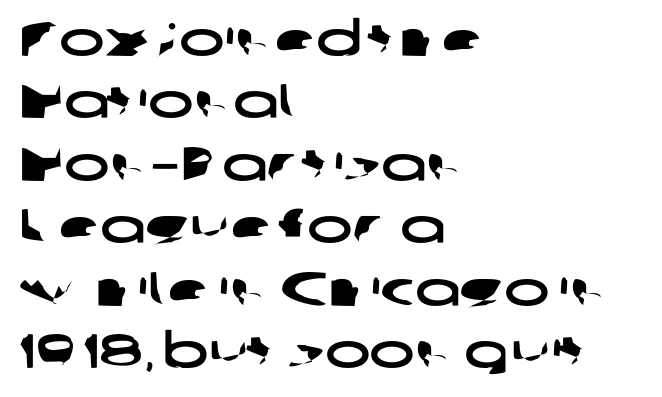
{"serif": "no", "width": "wide", "stroke_contrast": "low", "x_height": "medium", "monospaced": "no", "underline": "no", "align": "left", "line_spacing": "normal", "line_spacing_ratio": 1.3, "letter_spacing": "normal", "letter_spacing_em": 0.0, "glyph_px": 48}
